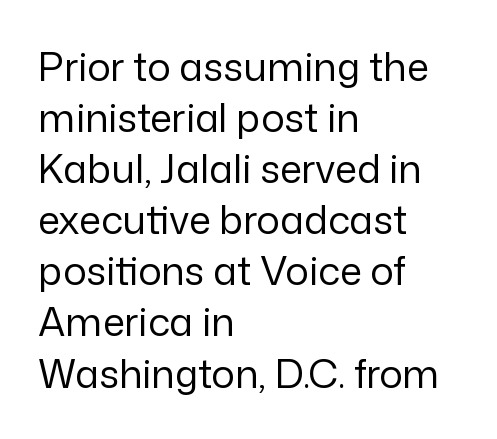
{"serif": "no", "italic": "no", "bold": "no", "weight": "regular", "width": "normal", "stroke_contrast": "low", "x_height": "medium", "monospaced": "no", "underline": "no", "align": "left", "line_spacing": "normal", "line_spacing_ratio": 1.31, "letter_spacing": "normal", "letter_spacing_em": 0.0, "glyph_px": 39}
